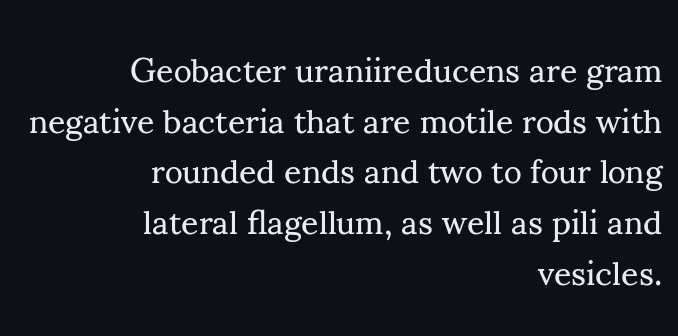
Q: Is the text bold? A: No.
Q: Is the text italic (slanted)? A: No, it is upright.
Q: Is the typeface a serif or a sans-serif typeface? A: Serif.
Q: Is the text underlined? A: No.
Q: How is the paragraph aligned? A: Right-aligned.
Q: Is the spacing between letters normal or unusually wide? A: Normal.
Q: Is the spacing between lines tight, normal or loose? A: Normal.
Q: Width (condensed, normal, or wide)? A: Normal.
Q: Stroke contrast? A: Medium.
Q: x-height? A: Small.
Q: Monospaced? A: No.
